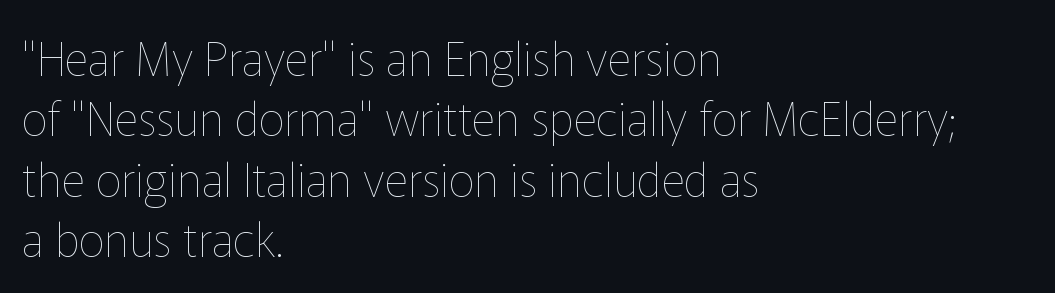
{"italic": "no", "bold": "no", "weight": "thin", "width": "normal", "stroke_contrast": "low", "x_height": "medium", "monospaced": "no", "underline": "no", "align": "left", "line_spacing": "normal", "line_spacing_ratio": 1.31, "letter_spacing": "normal", "letter_spacing_em": 0.0, "glyph_px": 46}
